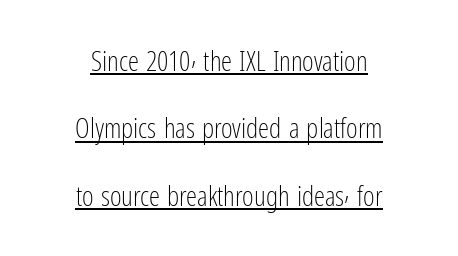
The image shows 28 px light, condensed sans-serif type, upright; set centered, loose line spacing (2.41x), normal letter spacing, underlined; low stroke contrast and a medium x-height.
